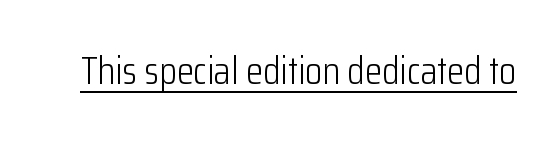
The image shows 39 px light, condensed sans-serif type, upright; set normal letter spacing, underlined; low stroke contrast and a medium x-height.
